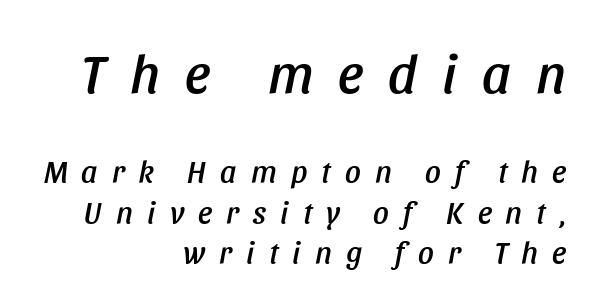
{"italic": "yes", "lean": "right", "slant_degrees": 11, "width": "condensed", "stroke_contrast": "low", "x_height": "large", "monospaced": "no", "underline": "no", "align": "right", "line_spacing": "normal", "line_spacing_ratio": 1.3, "letter_spacing": "wide", "letter_spacing_em": 0.46, "larger_block": "first", "size_ratio": 1.77, "glyph_px": 55}
